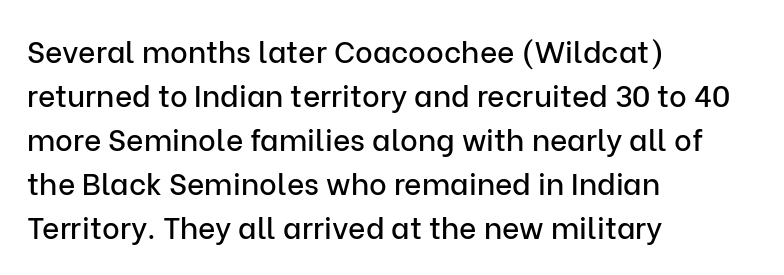
The zone under the glyphs is completely vacant. Nothing unusual about the tracking: characters are spaced as the font intends. Regular leading. Each letter keeps its own natural width here, so spacing adapts to shape.
